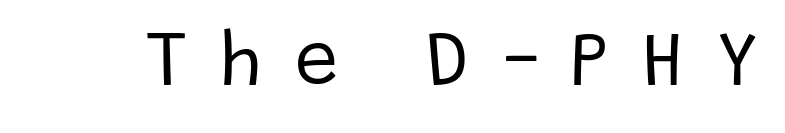
Q: Is the text bold? A: No.
Q: Is the text italic (slanted)? A: No, it is upright.
Q: Is the typeface a serif or a sans-serif typeface? A: Sans-serif.
Q: Is the text underlined? A: No.
Q: Is the spacing between letters normal or unusually wide? A: Unusually wide.
Q: Width (condensed, normal, or wide)? A: Normal.
Q: Stroke contrast? A: Low.
Q: x-height? A: Large.
Q: Monospaced? A: No.
